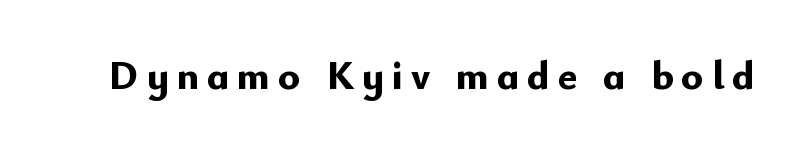
{"serif": "no", "italic": "no", "bold": "yes", "weight": "bold", "width": "normal", "stroke_contrast": "low", "x_height": "small", "monospaced": "no", "underline": "no", "glyph_px": 41}
